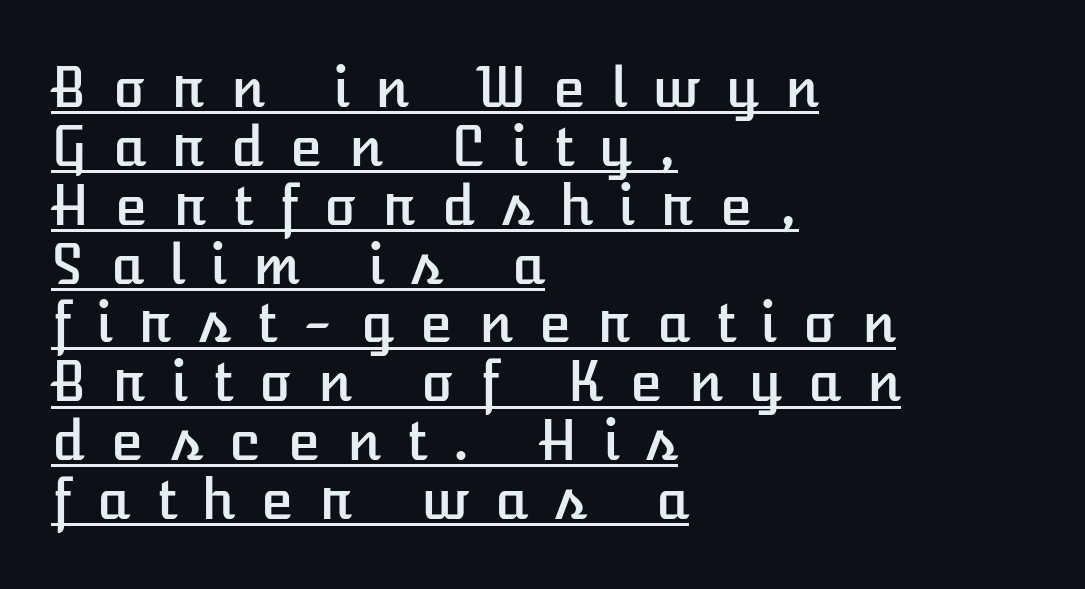
Left-aligned paragraph, ragged on the right. Unlike italic type, these characters show no tilt at all. The face used here is rendered with a markedly widened letterfit. Character widths vary here, with narrow letters taking less room than wide ones.
